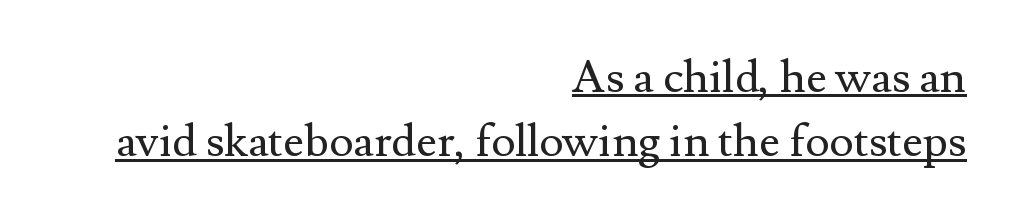
{"serif": "yes", "italic": "no", "bold": "no", "weight": "regular", "width": "normal", "stroke_contrast": "medium", "x_height": "small", "monospaced": "no", "underline": "yes", "align": "right", "line_spacing": "normal", "line_spacing_ratio": 1.4, "letter_spacing": "normal", "letter_spacing_em": 0.0, "glyph_px": 46}
